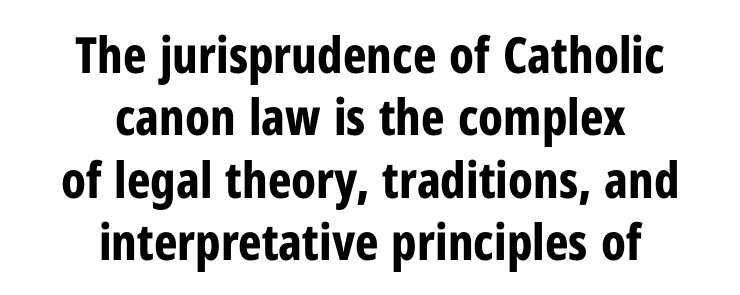
The image shows 50 px bold, condensed sans-serif type, upright; set centered, normal line spacing (1.25x), normal letter spacing, not underlined; low stroke contrast and a medium x-height.
